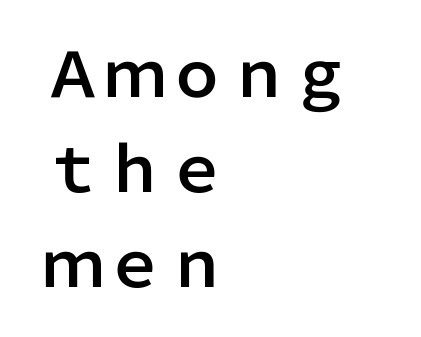
Which margin do the lines hug? The left one — the right edge is uneven. Does the leading feel generous? No, just average. Style check: upright. Font category for this specimen: sans-serif. The rendering uses natural spacing where letterforms have individual widths. The face used here is rendered with its standard letterfit.
